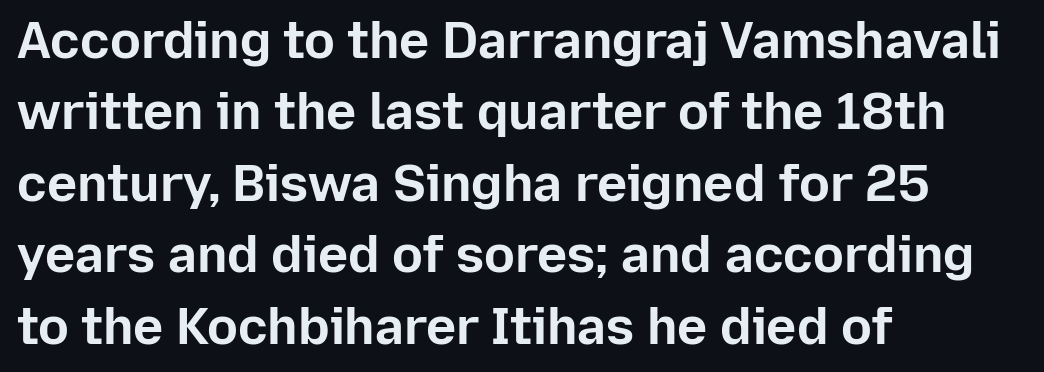
{"serif": "no", "italic": "no", "bold": "yes", "weight": "bold", "width": "normal", "stroke_contrast": "low", "x_height": "medium", "monospaced": "no", "underline": "no", "align": "left", "line_spacing": "normal", "line_spacing_ratio": 1.4, "letter_spacing": "normal", "letter_spacing_em": 0.0, "glyph_px": 51}
